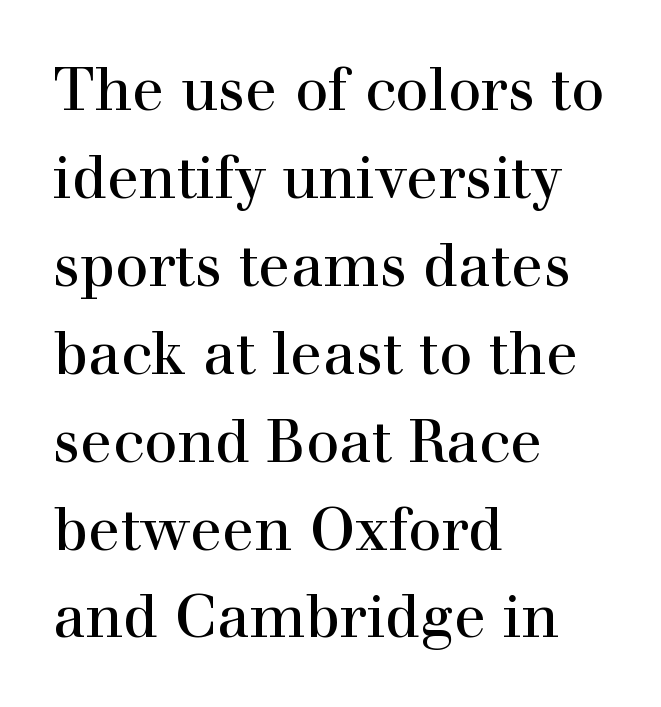
The image shows 59 px serif type, upright; set left-aligned, normal line spacing (1.49x), normal letter spacing, not underlined; a medium x-height.
